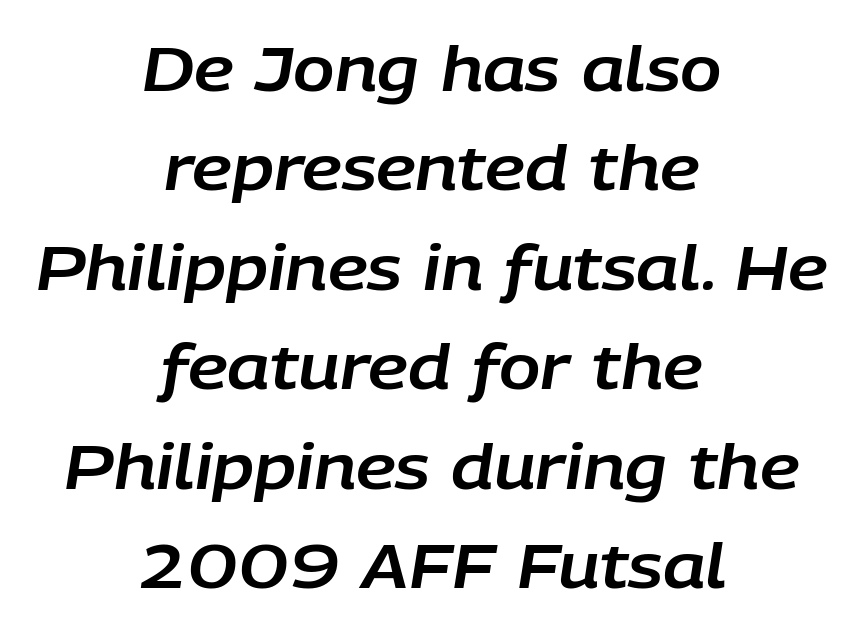
{"italic": "yes", "lean": "right", "slant_degrees": 9, "width": "normal", "stroke_contrast": "low", "x_height": "large", "monospaced": "no", "underline": "no", "align": "center", "line_spacing": "normal", "line_spacing_ratio": 1.63, "letter_spacing": "normal", "letter_spacing_em": 0.0, "glyph_px": 61}
